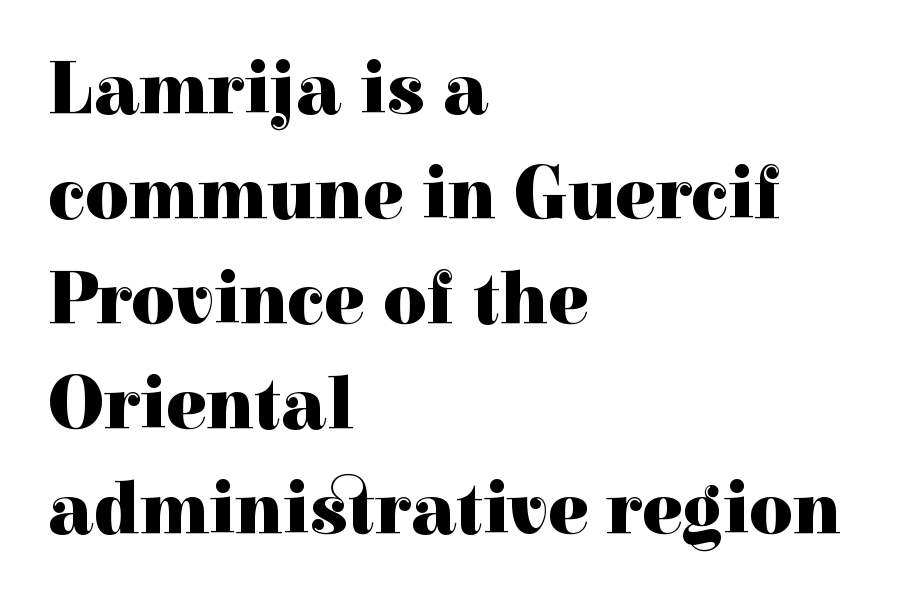
The image shows 75 px heavy serif type, upright; set left-aligned, normal line spacing (1.4x), normal letter spacing, not underlined; a medium x-height.
